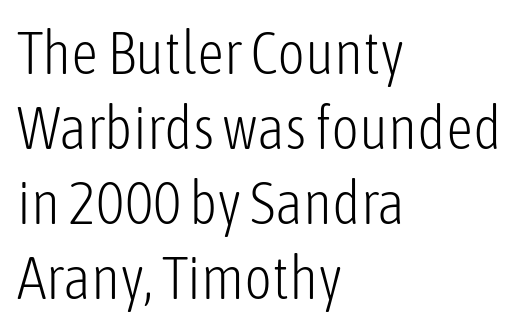
The image shows 60 px light, condensed sans-serif type, upright; set left-aligned, normal line spacing (1.25x), normal letter spacing, not underlined; low stroke contrast and a medium x-height.
